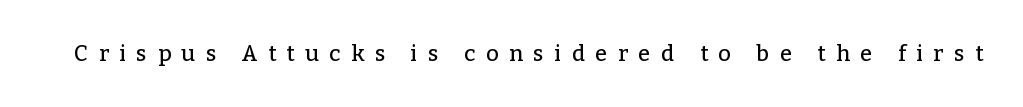
The image shows 22 px text type, upright; set unusually wide letter spacing (+0.48 em), not underlined.
